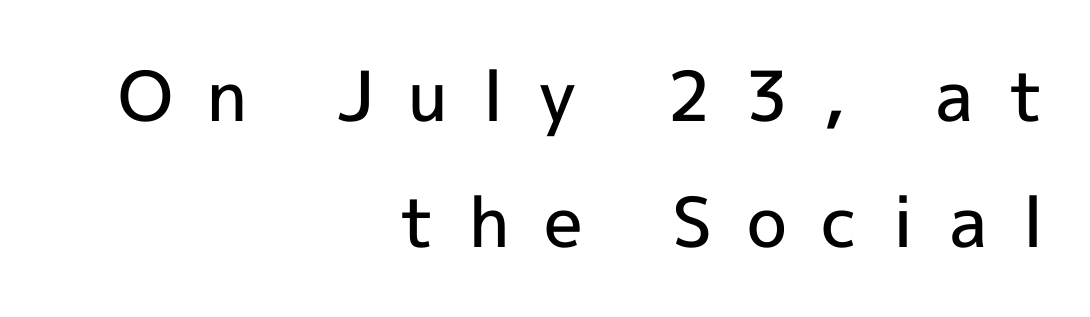
This sample uses an upright cut, with every glyph sitting square on the baseline. Does extra space separate the letters? Yes, quite a lot of it. This rendering features lettering with no underline. On the weight axis this lands at semibold, roughly 600.
